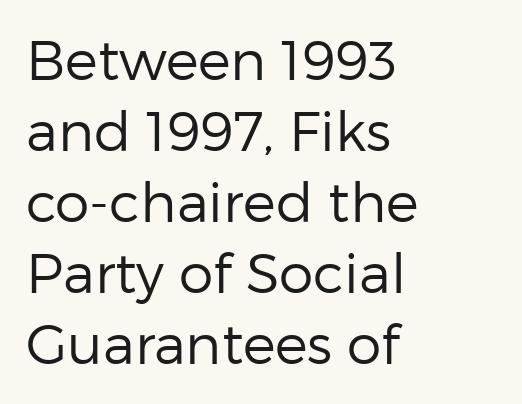
The image shows 55 px regular-weight sans-serif type, upright; set left-aligned, normal line spacing (1.29x), normal letter spacing, not underlined; low stroke contrast and a medium x-height.
